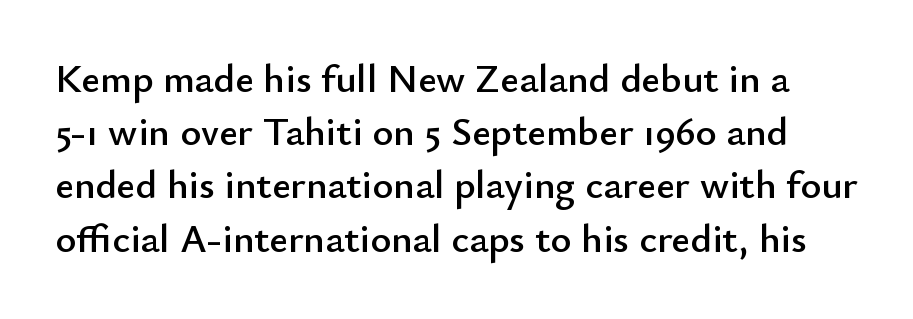
{"serif": "no", "italic": "no", "width": "normal", "stroke_contrast": "low", "x_height": "small", "monospaced": "no", "underline": "no", "line_spacing": "normal", "line_spacing_ratio": 1.33, "letter_spacing": "normal", "letter_spacing_em": 0.0, "glyph_px": 40}
